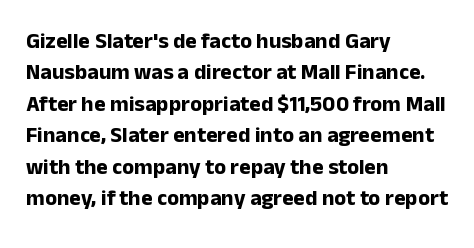
The image shows 22 px bold type, upright; set left-aligned, normal line spacing (1.43x), normal letter spacing, not underlined.
